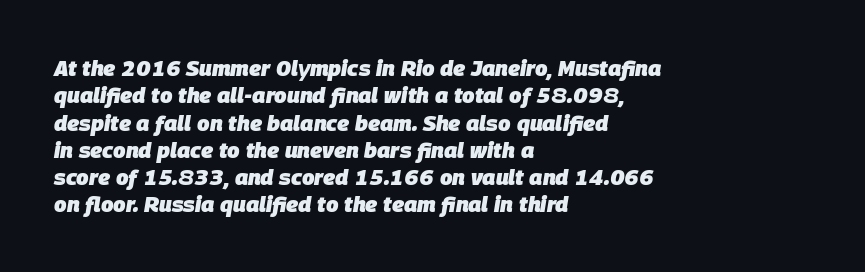
Heavy, bold letterforms. A bare baseline throughout the passage. The glyphs look as if they've been sheared to an angle. Compared with typical body copy, the letter spacing here is the same. One-word summary of the alignment: left.
